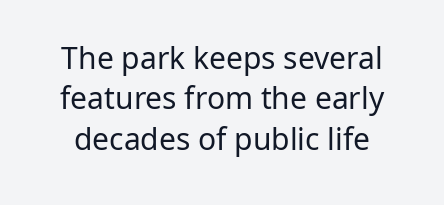
The face used here is rendered with its standard letterfit. I'd call this a sans setting — the letters go barefoot. The block of text has a typical density, with ordinary space between rows. Spacing verdict: proportional, widths tailored to each character. Compared with a typical body face, this is equally light or lighter still. The words here are not underlined.
